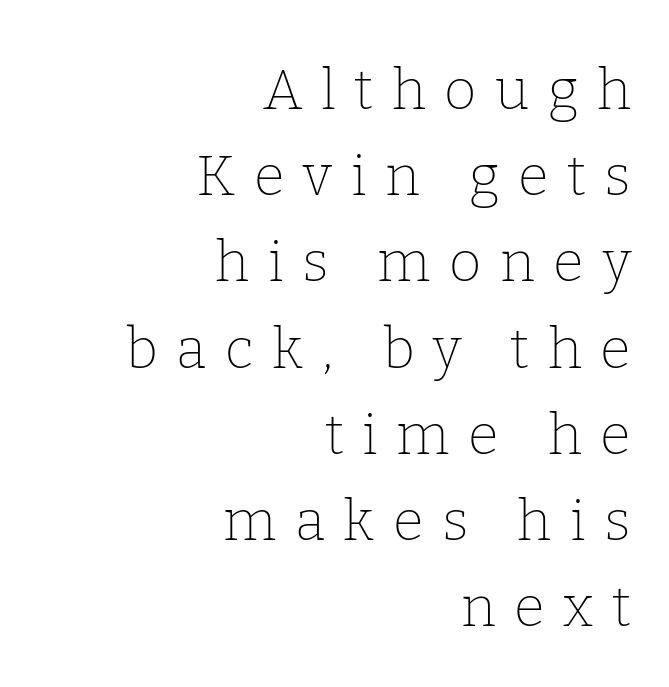
{"serif": "yes", "italic": "no", "bold": "no", "weight": "thin", "width": "normal", "stroke_contrast": "low", "x_height": "medium", "monospaced": "no", "underline": "no", "align": "right", "line_spacing": "normal", "line_spacing_ratio": 1.54, "letter_spacing": "wide", "letter_spacing_em": 0.33, "glyph_px": 56}
